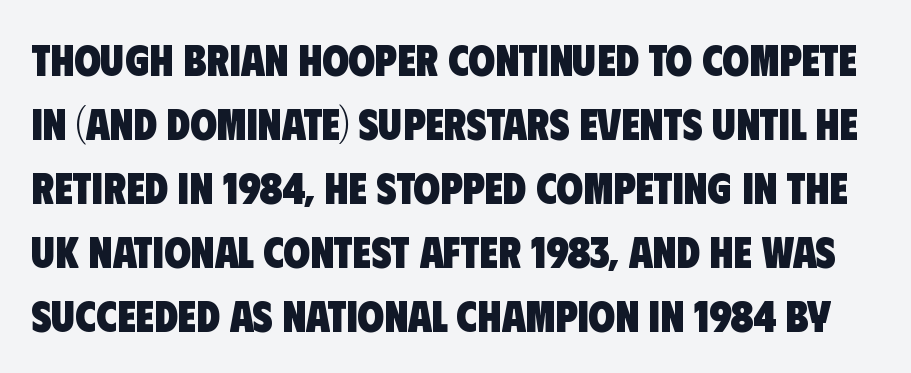
The space beneath each line is pristine and unruled. Is this a fixed-width face? No — the glyphs have proportional, varying widths. In terms of weight, the rendering is a true, heavy bold. Is there much room between lines? A standard amount, neither cramped nor airy. How are the letters spaced? Ordinarily, with no added tracking.
